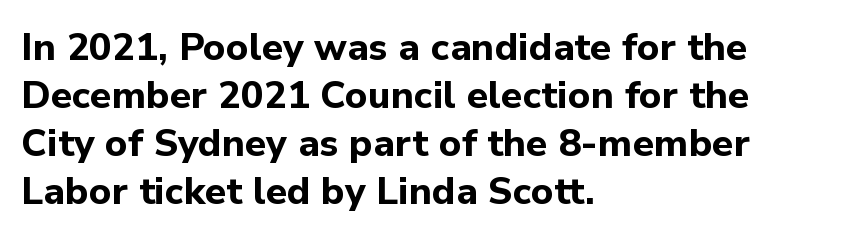
{"serif": "no", "italic": "no", "bold": "yes", "weight": "bold", "width": "normal", "stroke_contrast": "low", "x_height": "medium", "monospaced": "no", "underline": "no", "align": "left", "line_spacing": "normal", "line_spacing_ratio": 1.26, "letter_spacing": "normal", "letter_spacing_em": 0.0, "glyph_px": 38}
